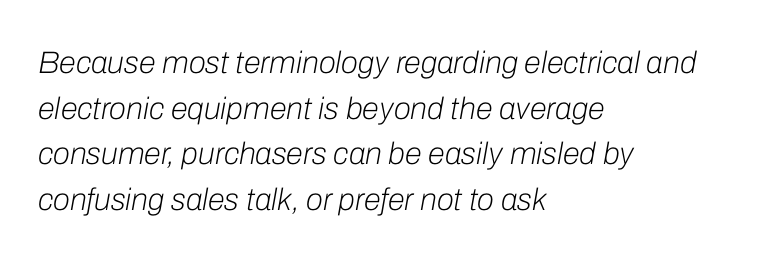
A student would call this left alignment; a typographer would say flush left, rag right. Proportional: the letters do not fall into vertical columns. No extra tracking has been applied to these lines. Horizontal bands of white between lines are of average thickness. Clear beneath every line of the passage.
